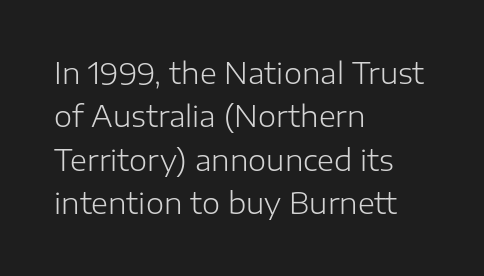
{"serif": "no", "italic": "no", "bold": "no", "weight": "light", "width": "normal", "stroke_contrast": "low", "x_height": "medium", "monospaced": "no", "underline": "no", "align": "left", "line_spacing": "normal", "line_spacing_ratio": 1.5, "letter_spacing": "normal", "letter_spacing_em": 0.0, "glyph_px": 29}
